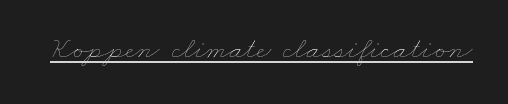
{"bold": "no", "weight": "thin", "width": "wide", "stroke_contrast": "low", "x_height": "small", "monospaced": "no", "underline": "yes", "letter_spacing": "normal", "letter_spacing_em": 0.0, "glyph_px": 31}
